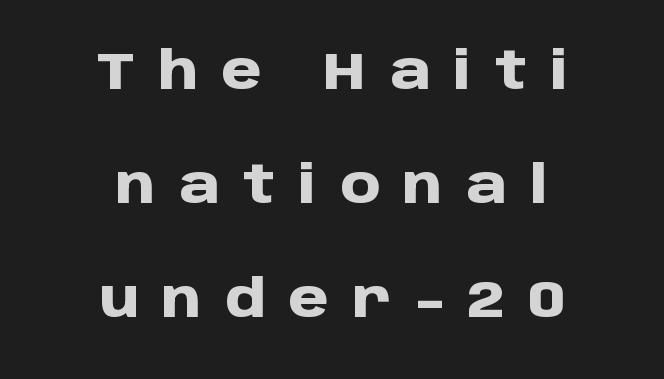
{"serif": "no", "italic": "no", "bold": "yes", "weight": "heavy", "width": "normal", "stroke_contrast": "low", "x_height": "large", "monospaced": "no", "underline": "no", "align": "center", "line_spacing": "loose", "line_spacing_ratio": 2.24, "letter_spacing": "wide", "letter_spacing_em": 0.46, "glyph_px": 51}
